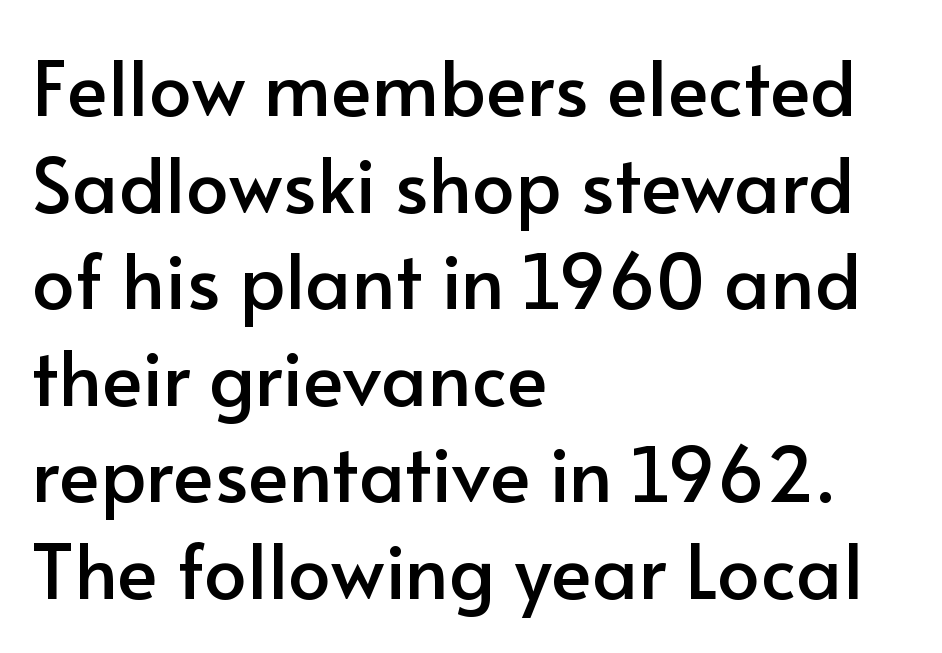
{"serif": "no", "italic": "no", "width": "normal", "stroke_contrast": "low", "x_height": "small", "monospaced": "no", "underline": "no", "align": "left", "line_spacing": "normal", "line_spacing_ratio": 1.27, "letter_spacing": "normal", "letter_spacing_em": 0.0, "glyph_px": 76}
